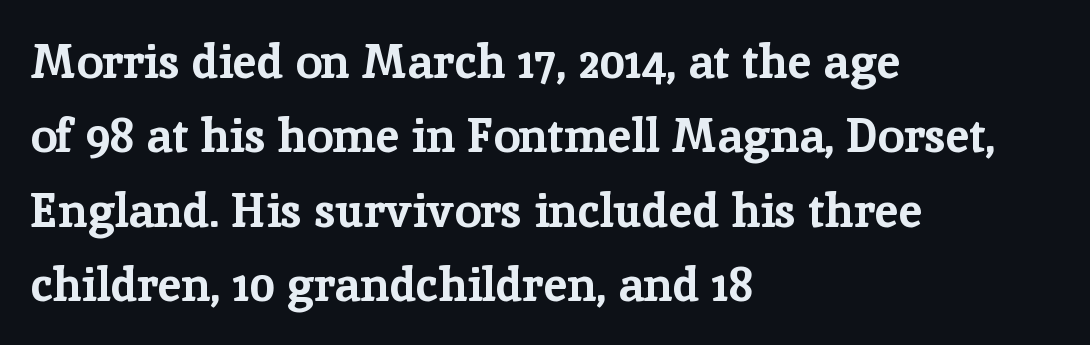
Is this a fixed-width face? No — the glyphs have proportional, varying widths. Strokes here are thick enough to call this a true bold. The lettering holds an erect, upright posture throughout. Is the block centered? No — it sits flush against the left margin.
